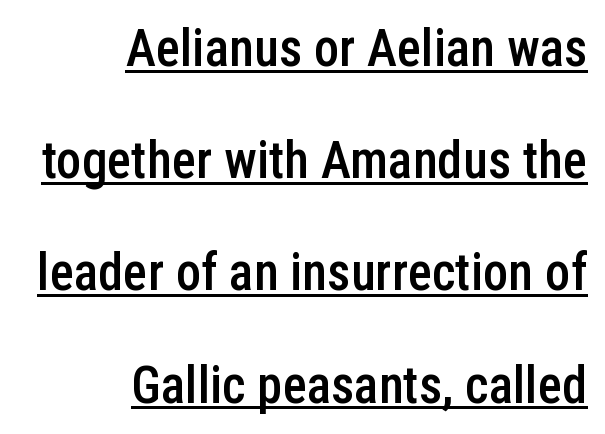
The lettering holds an erect, upright posture throughout. Nothing sits at the stroke ends, so this counts as sans-serif. A typesetter would call this leading open, well beyond the default. Does a line run under the words? Yes, clearly. Looks like regular typesetting: each glyph gets only the width it needs.
